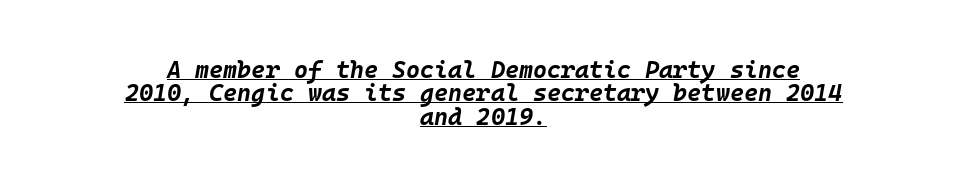
Q: Is the text bold? A: Yes.
Q: Is the text italic (slanted)? A: Yes, it leans right by about 10 degrees.
Q: Is the text underlined? A: Yes.
Q: How is the paragraph aligned? A: Centered.
Q: Is the spacing between letters normal or unusually wide? A: Normal.
Q: Is the spacing between lines tight, normal or loose? A: Tight.
